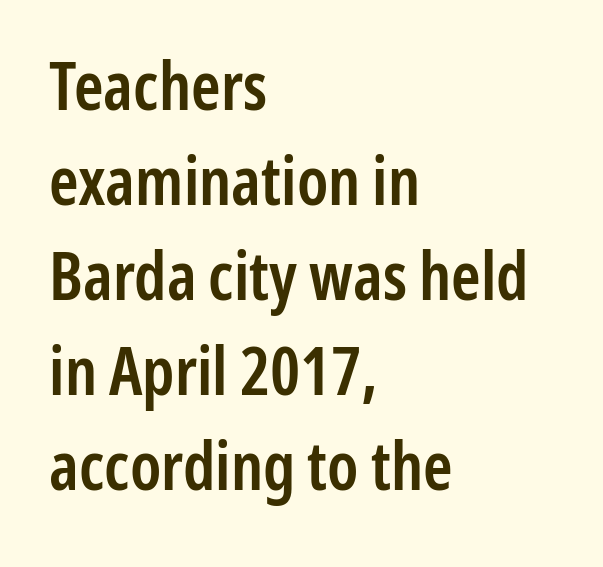
Each line starts at the same left margin while the right side varies. Classification — sans serif. The zone under the glyphs is completely vacant. Horizontal bands of white between lines are of average thickness.
